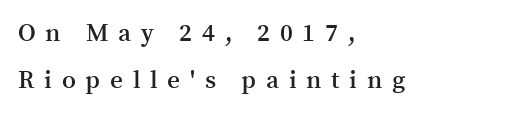
{"italic": "no", "bold": "semi", "underline": "no", "align": "left", "line_spacing_ratio": 1.88, "letter_spacing": "wide", "letter_spacing_em": 0.39, "glyph_px": 25}
